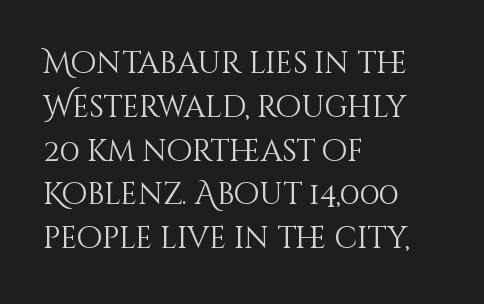
The space beneath each line is pristine and unruled. Spacing verdict: proportional, widths tailored to each character. The setting favours the left margin, as ordinary paragraphs usually do. Weight: regular or lighter. Vertically, the passage feels balanced, rows spaced as you'd expect. This sample uses an upright cut, with every glyph sitting square on the baseline.
